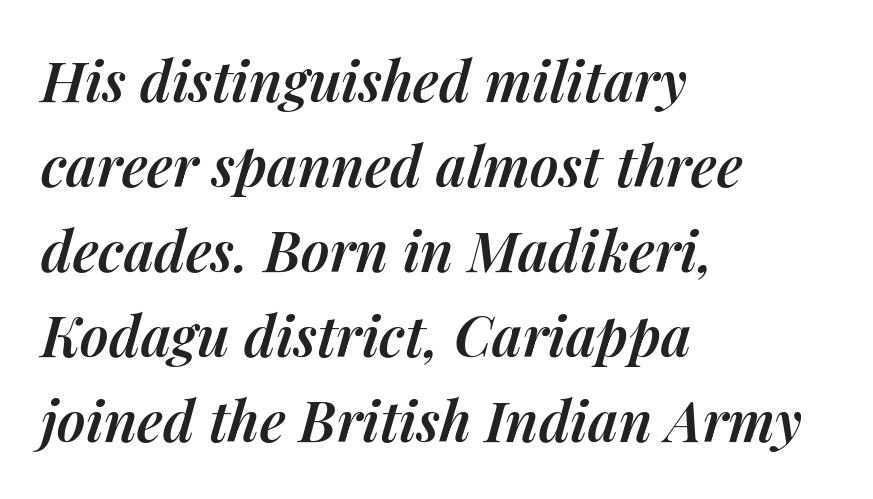
{"italic": "yes", "lean": "right", "slant_degrees": 14, "bold": "semi", "weight": "semibold", "width": "normal", "stroke_contrast": "medium", "x_height": "medium", "monospaced": "no", "underline": "no", "align": "left", "line_spacing": "normal", "line_spacing_ratio": 1.52, "letter_spacing": "normal", "letter_spacing_em": 0.0, "glyph_px": 56}
